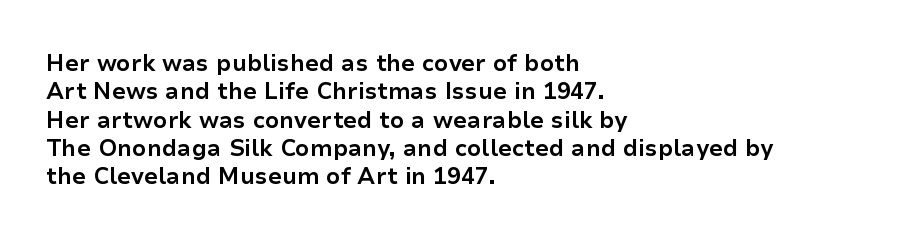
{"italic": "no", "bold": "yes", "underline": "no", "align": "left", "line_spacing_ratio": 1.23, "letter_spacing": "normal", "letter_spacing_em": 0.0, "glyph_px": 23}
